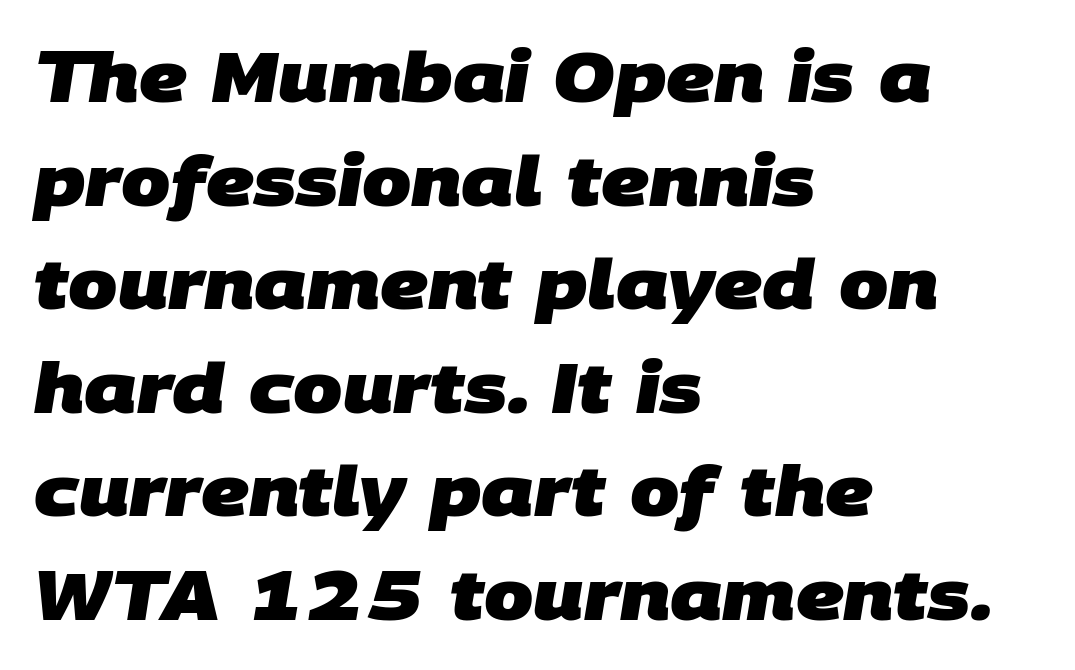
The image shows 70 px heavy sans-serif type; set left-aligned, normal line spacing (1.48x), normal letter spacing, not underlined; low stroke contrast and a large x-height.
